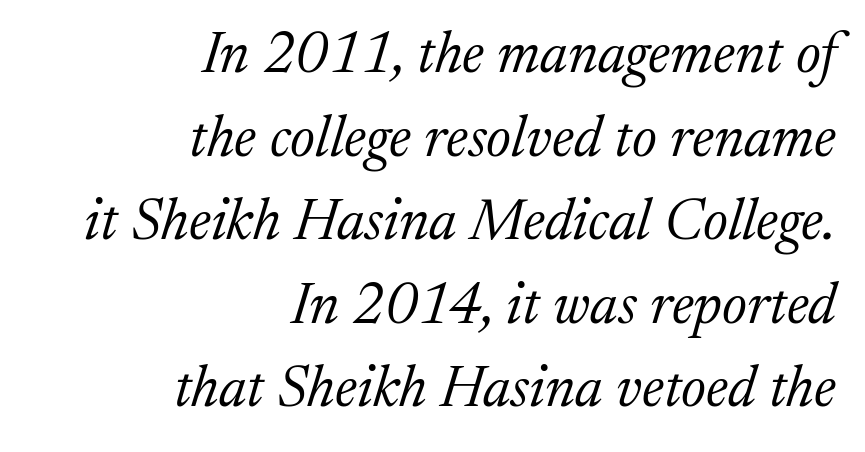
Heft: none added — not bold. Is the block centered? No — it sits flush against the right margin. This sample uses an oblique cut, with every glyph tilted off the vertical. The font family rendered here belongs to the serif group.
